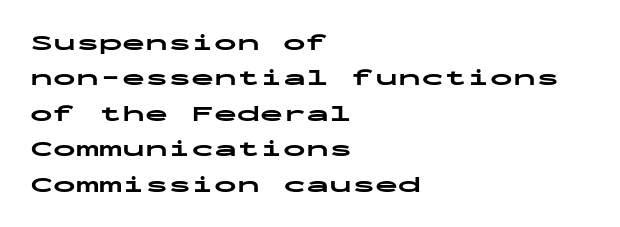
The strip under each line holds only bare page. The designer left line spacing at the default. Typeset ragged right — the left edge is the straight one. Heavy-handed strokes throughout: this text is bold.
